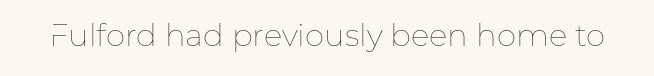
Q: Is the text bold? A: No.
Q: Is the text italic (slanted)? A: No, it is upright.
Q: Is the text underlined? A: No.
Q: Is the spacing between letters normal or unusually wide? A: Normal.
Q: Width (condensed, normal, or wide)? A: Normal.
Q: Stroke contrast? A: Low.
Q: x-height? A: Medium.
Q: Monospaced? A: No.
